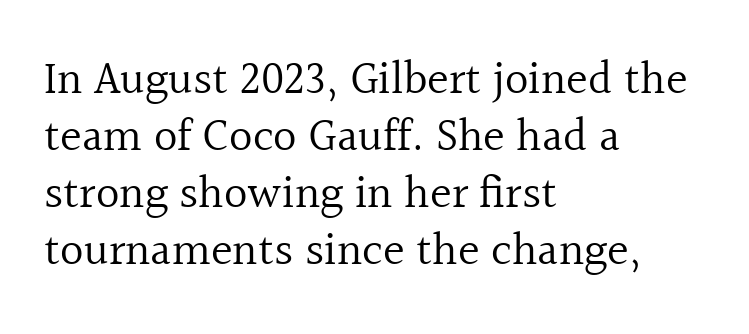
Q: Is the text bold? A: No.
Q: Is the text italic (slanted)? A: No, it is upright.
Q: Is the typeface a serif or a sans-serif typeface? A: Serif.
Q: Is the text underlined? A: No.
Q: How is the paragraph aligned? A: Left-aligned.
Q: Is the spacing between letters normal or unusually wide? A: Normal.
Q: Width (condensed, normal, or wide)? A: Normal.
Q: x-height? A: Medium.
Q: Monospaced? A: No.
